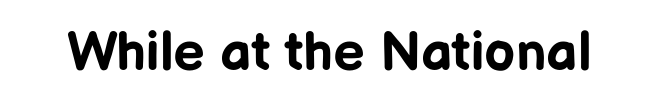
Q: Is the text bold? A: Yes.
Q: Is the text italic (slanted)? A: No, it is upright.
Q: Is the typeface a serif or a sans-serif typeface? A: Sans-serif.
Q: Is the text underlined? A: No.
Q: Is the spacing between letters normal or unusually wide? A: Normal.
Q: Width (condensed, normal, or wide)? A: Normal.
Q: Stroke contrast? A: Low.
Q: x-height? A: Medium.
Q: Monospaced? A: No.
